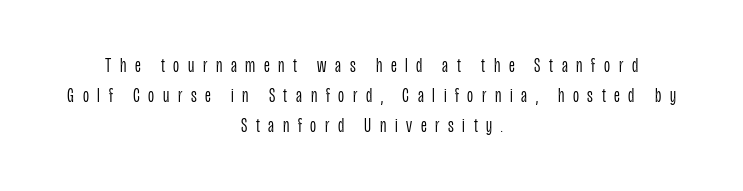
The image shows 21 px text type, upright; set centered, normal line spacing (1.43x), unusually wide letter spacing (+0.41 em), not underlined.
